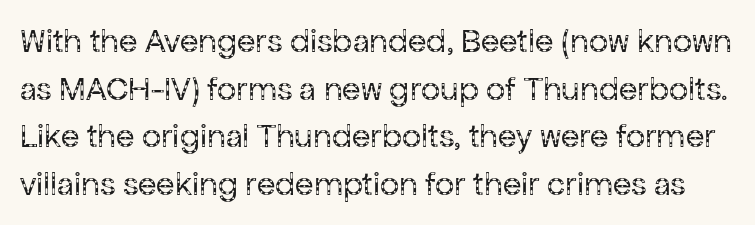
{"serif": "no", "italic": "no", "bold": "no", "weight": "regular", "width": "normal", "stroke_contrast": "low", "x_height": "medium", "monospaced": "no", "underline": "no", "line_spacing": "normal", "line_spacing_ratio": 1.4, "letter_spacing": "normal", "letter_spacing_em": 0.0, "glyph_px": 34}
